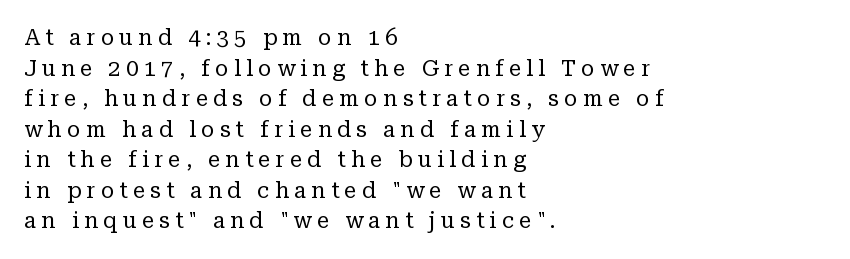
{"italic": "no", "bold": "no", "underline": "no", "align": "left", "line_spacing": "normal", "line_spacing_ratio": 1.39, "letter_spacing": "wide", "letter_spacing_em": 0.24, "glyph_px": 22}
